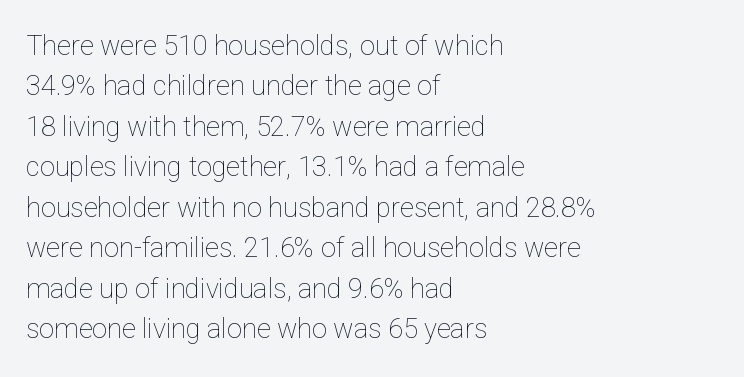
Q: Is the text bold? A: No.
Q: Is the text italic (slanted)? A: No, it is upright.
Q: Is the text underlined? A: No.
Q: How is the paragraph aligned? A: Left-aligned.
Q: Is the spacing between letters normal or unusually wide? A: Normal.
Q: Is the spacing between lines tight, normal or loose? A: Normal.
